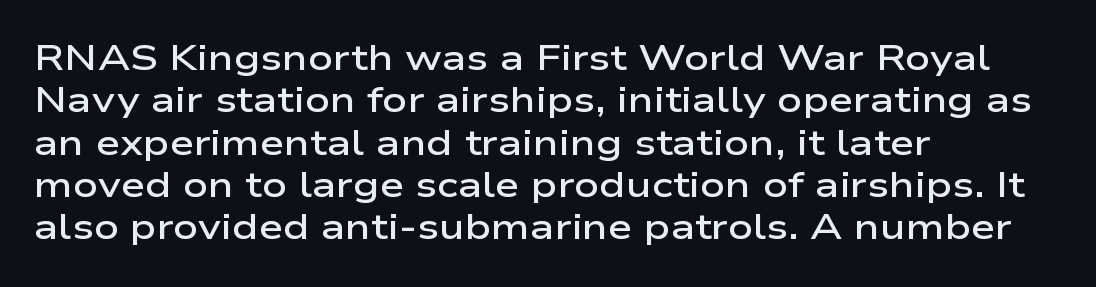
This sample uses a sans-serif face. The letterforms sit shoulder to shoulder at normal distance. Only glyphs here, with clear space below each row. Do the letters lean? They stand straight.
